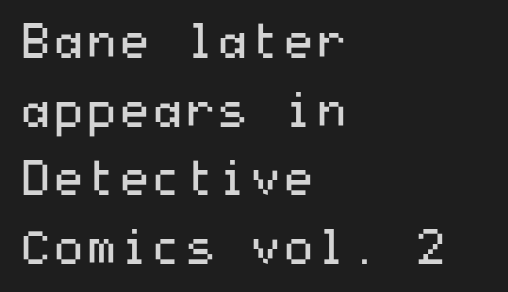
{"serif": "no", "italic": "no", "bold": "no", "weight": "regular", "width": "wide", "stroke_contrast": "medium", "x_height": "medium", "underline": "no", "align": "left", "line_spacing": "normal", "line_spacing_ratio": 1.46, "letter_spacing": "normal", "letter_spacing_em": 0.0, "glyph_px": 47}
